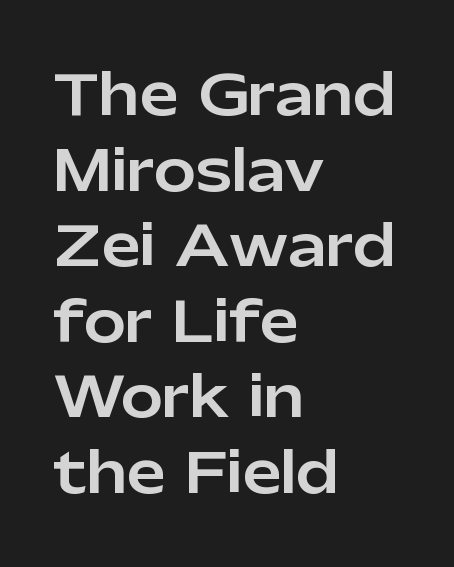
The letters advance in unequal steps, a hallmark of proportional type. Line starts are locked; line ends wander. The gap between lines stays unmarked. Tall strokes in this sample are plumb rather than angled.
